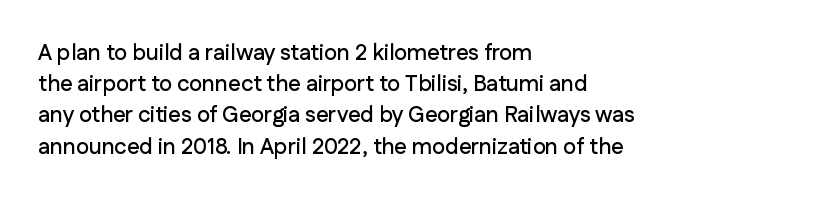
Nope, not italic — everything's standing straight. You could call the tracking neutral — neither tight nor loose. Descenders hang freely into open space. Vertical spacing — default. The compositor pushed each line to the left boundary.
